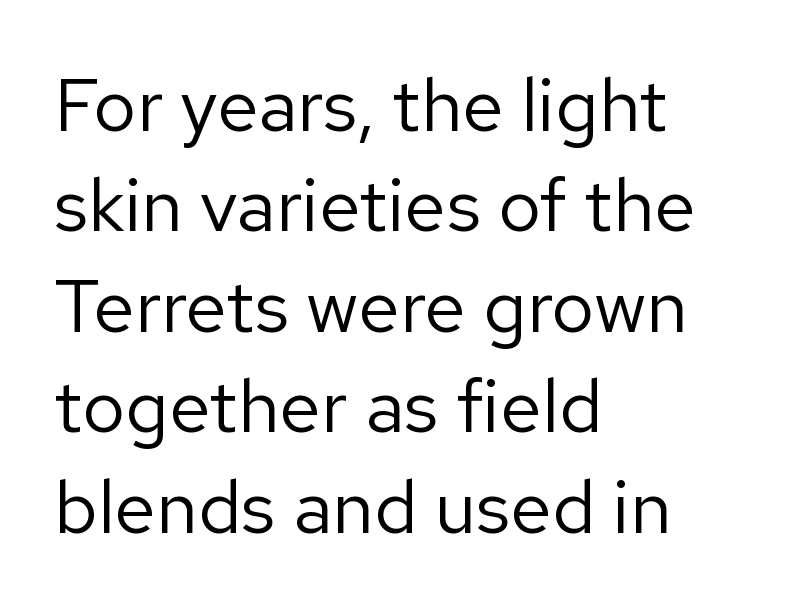
{"serif": "no", "italic": "no", "bold": "no", "weight": "regular", "width": "normal", "stroke_contrast": "low", "x_height": "medium", "monospaced": "no", "underline": "no", "align": "left", "line_spacing": "normal", "line_spacing_ratio": 1.34, "letter_spacing": "normal", "letter_spacing_em": 0.0, "glyph_px": 75}
